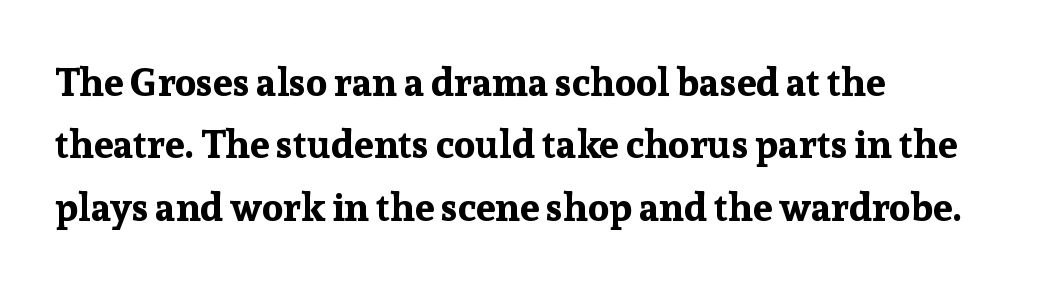
Q: Is the text bold? A: Yes.
Q: Is the text italic (slanted)? A: No, it is upright.
Q: Is the typeface a serif or a sans-serif typeface? A: Serif.
Q: Is the text underlined? A: No.
Q: How is the paragraph aligned? A: Left-aligned.
Q: Is the spacing between letters normal or unusually wide? A: Normal.
Q: Is the spacing between lines tight, normal or loose? A: Normal.
Q: Width (condensed, normal, or wide)? A: Normal.
Q: Stroke contrast? A: Low.
Q: x-height? A: Medium.
Q: Monospaced? A: No.
